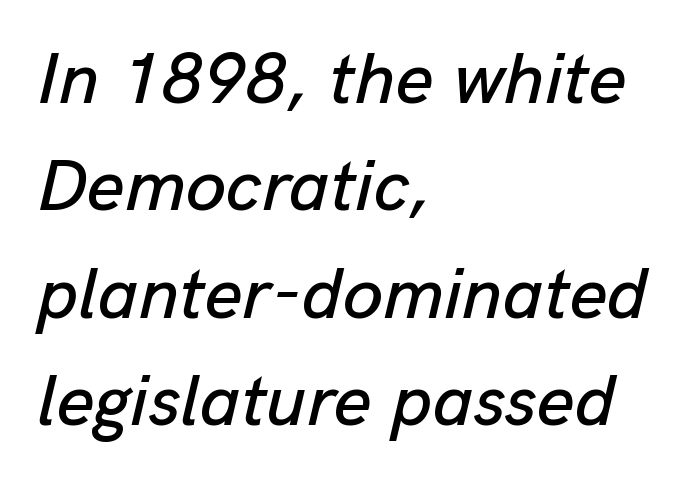
The rendering anchors every line to the left-hand side. Reading down the column, the eye jumps a familiar distance to each next line. Beneath every word, the page is bare. The face used here is proportionally spaced, like ordinary book or web type. The whole block is typeset with a tilt.
